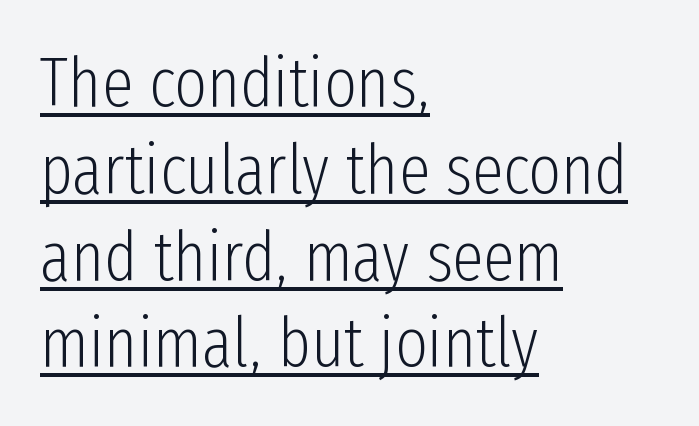
Q: Is the text bold? A: No.
Q: Is the text italic (slanted)? A: No, it is upright.
Q: Is the typeface a serif or a sans-serif typeface? A: Sans-serif.
Q: Is the text underlined? A: Yes.
Q: How is the paragraph aligned? A: Left-aligned.
Q: Is the spacing between letters normal or unusually wide? A: Normal.
Q: Width (condensed, normal, or wide)? A: Condensed.
Q: Stroke contrast? A: Low.
Q: x-height? A: Medium.
Q: Monospaced? A: No.
